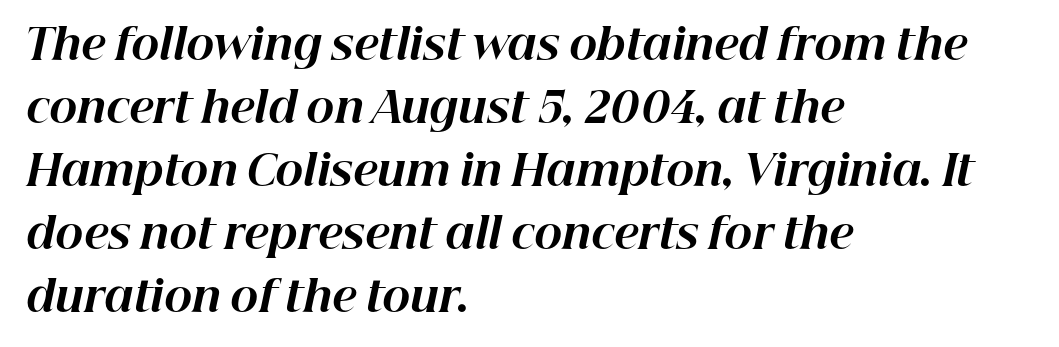
{"italic": "yes", "lean": "right", "slant_degrees": 12, "bold": "yes", "weight": "bold", "width": "normal", "stroke_contrast": "high", "x_height": "medium", "monospaced": "no", "underline": "no", "align": "left", "line_spacing": "normal", "line_spacing_ratio": 1.5, "letter_spacing": "normal", "letter_spacing_em": 0.0, "glyph_px": 42}
